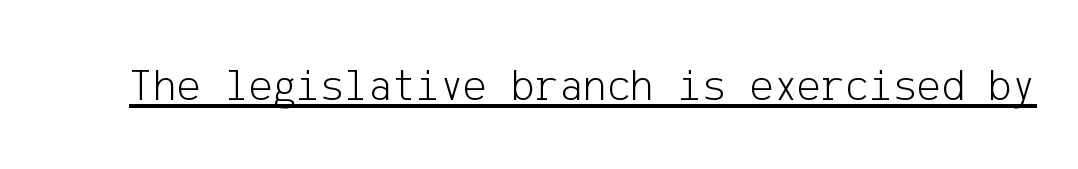
It's the straight-up-and-down kind of type. The glyphs in this specimen are sans serif. The type is set solid horizontally, with unmodified tracking. These glyphs show unthickened strokes, regular width or finer.
